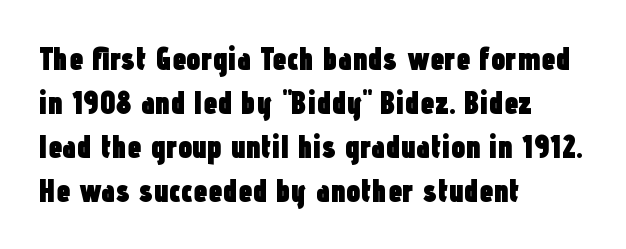
{"serif": "no", "italic": "no", "bold": "yes", "weight": "heavy", "width": "condensed", "stroke_contrast": "low", "x_height": "medium", "monospaced": "no", "underline": "no", "align": "left", "line_spacing": "normal", "line_spacing_ratio": 1.37, "letter_spacing": "normal", "letter_spacing_em": 0.0, "glyph_px": 32}
